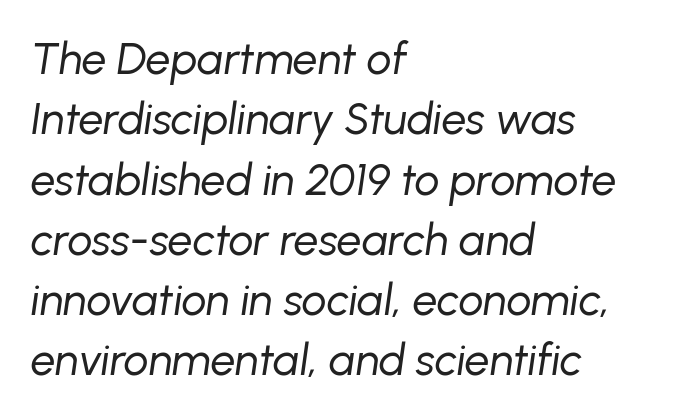
Notice how the stems are inclined rather than vertical — that's the hallmark of italics. Letters rest on an invisible, unmarked baseline. A typesetter would call this proportional, since set widths differ per character. Reading down the block, your eye returns to a fixed left position each line. Caption: face not bold, strokes unweighted.
